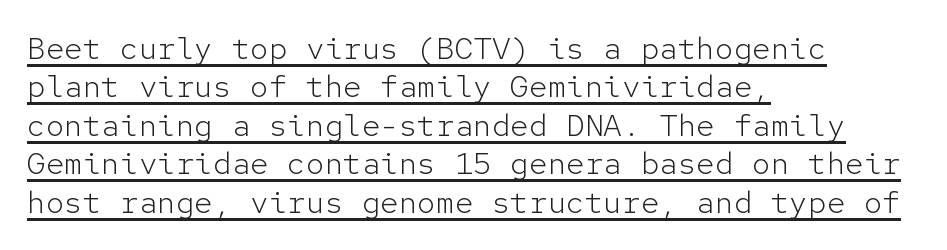
The image shows 31 px light sans-serif type, upright, monospaced; set left-aligned, line spacing 1.24x, normal letter spacing, underlined; low stroke contrast and a medium x-height.
